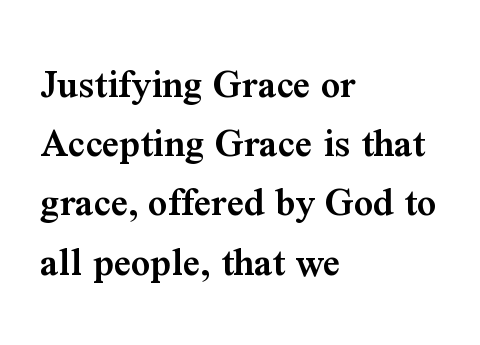
The image shows 42 px semibold serif type, upright; set left-aligned, normal line spacing (1.41x), normal letter spacing, not underlined; medium stroke contrast and a medium x-height.
